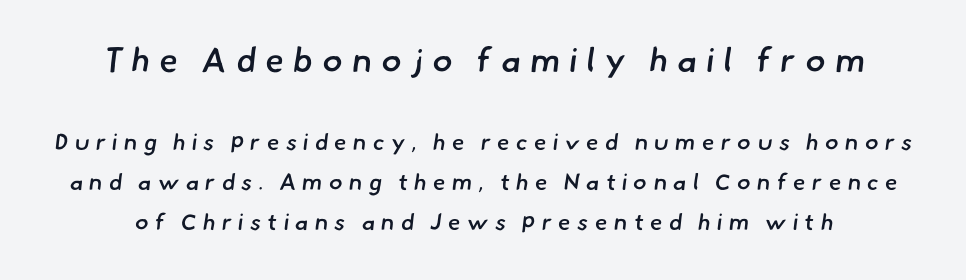
A bare baseline throughout the passage. Does the bottom block carry the larger type? No, the top block does. Is the type bold? Partly — it's a semibold, heavier than regular but not fully bold. Tracking value appears strongly positive — letters spread wide. These lines are rendered in a variable-pitch font. The letters carry no serifs — their stems end cleanly without finishing strokes.
